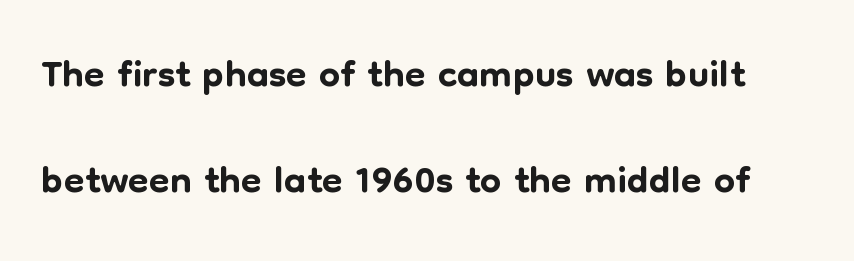
The image shows 60 px sans-serif type, upright; set line spacing 1.76x, normal letter spacing, not underlined; low stroke contrast and a medium x-height.
